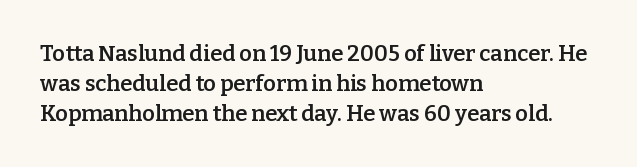
In terms of letterspacing, this is plain default setting. Underlining? Definitely not there. The rendering anchors every line to the left-hand side. Style check: upright.
